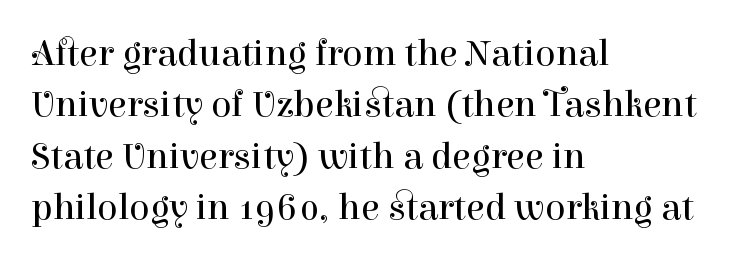
Any mark beneath the type? The region is blank. The passage shown is typeset with a serif family. This sample has the flowing, uneven cadence of proportional lettering. The paragraph shown leans on its left margin.
